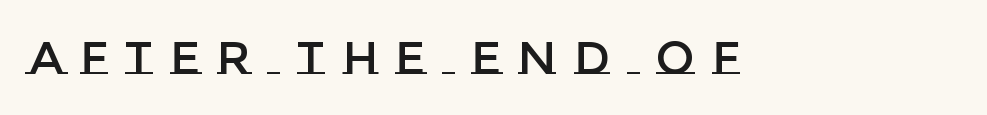
{"italic": "no", "width": "normal", "stroke_contrast": "low", "x_height": "large", "monospaced": "no", "underline": "no", "letter_spacing": "wide", "letter_spacing_em": 0.37, "glyph_px": 46}
